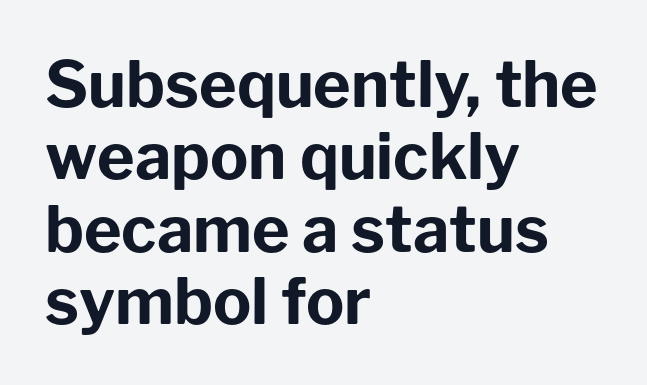
Letters rest on an invisible, unmarked baseline. Is this a fixed-width face? No — the glyphs have proportional, varying widths. Nothing unusual about the tracking: characters are spaced as the font intends. Students, observe: this is what under-led, compact text looks like. Students, this is bold: see how much ink each stroke carries. Horizontally, the lines are justified to the leading edge only.
